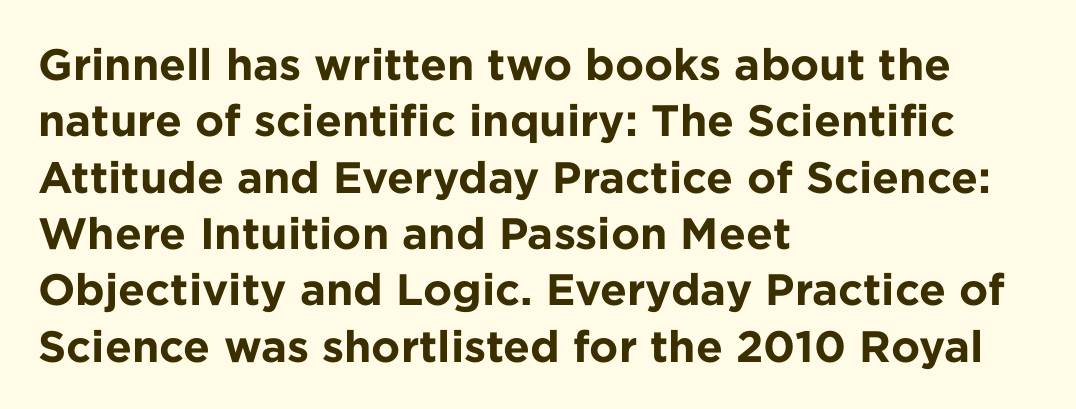
This rendering employs a face without finishing strokes, i.e., a sans-serif. Is there much room between lines? A standard amount, neither cramped nor airy. The words here are not underlined. Note the varied advance widths — an 'i' is clearly narrower than an 'm'. If you drew a line through each stem, it would be perfectly vertical.
